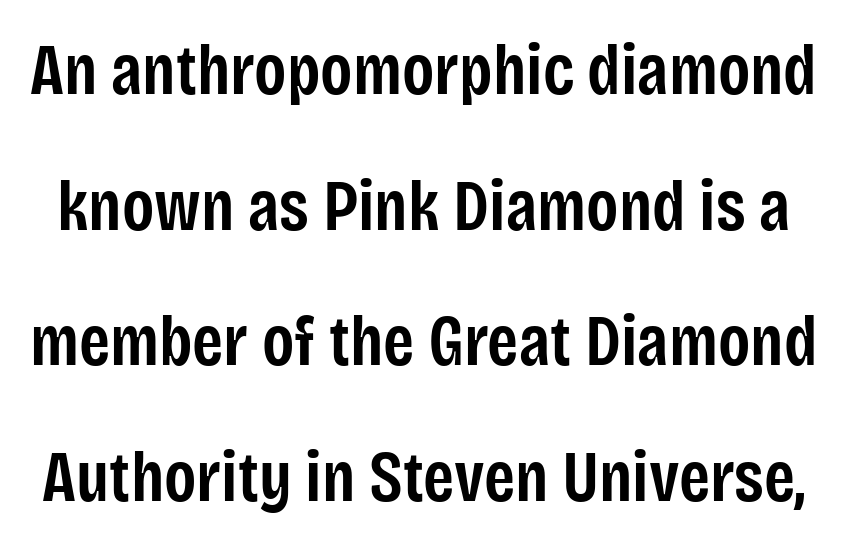
{"serif": "no", "italic": "no", "bold": "semi", "weight": "semibold", "width": "condensed", "stroke_contrast": "low", "x_height": "large", "monospaced": "no", "underline": "no", "line_spacing": "loose", "line_spacing_ratio": 1.91, "letter_spacing": "normal", "letter_spacing_em": 0.0, "glyph_px": 71}
